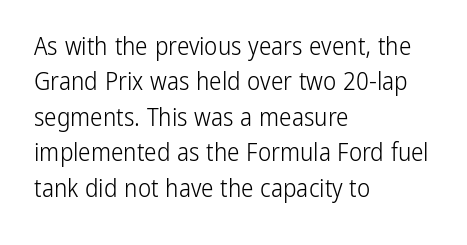
The image shows 25 px text type, upright; set left-aligned, normal line spacing (1.42x), normal letter spacing, not underlined.
